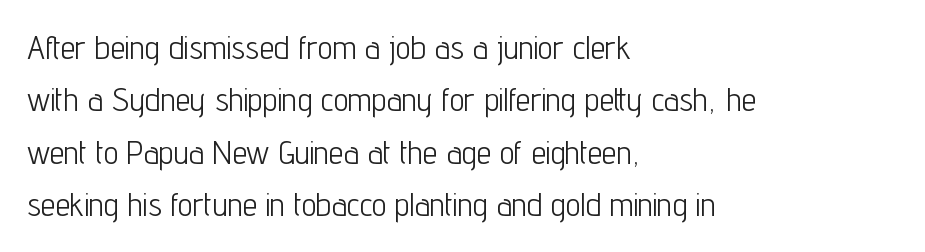
Quick note: not italic, upright. The face used here is proportionally spaced, like ordinary book or web type. Reading down the column, the eye jumps a familiar distance to each next line. Nope, no serifs anywhere on these letters.
